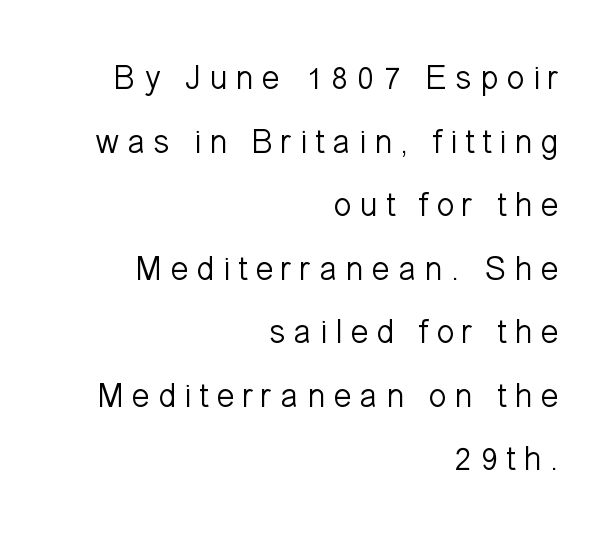
The image shows 34 px light sans-serif type, upright; set right-aligned, line spacing 1.87x, unusually wide letter spacing (+0.22 em), not underlined; low stroke contrast and a medium x-height.
